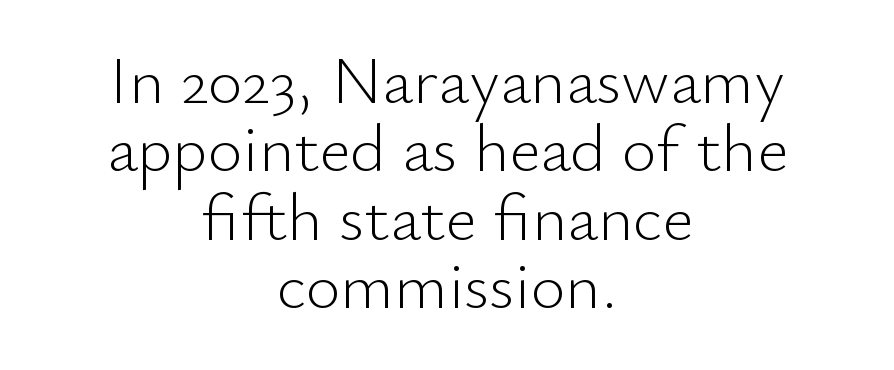
{"serif": "no", "italic": "no", "bold": "no", "weight": "light", "width": "normal", "stroke_contrast": "low", "x_height": "small", "monospaced": "no", "underline": "no", "align": "center", "line_spacing": "tight", "line_spacing_ratio": 1.02, "letter_spacing": "normal", "letter_spacing_em": 0.0, "glyph_px": 67}
